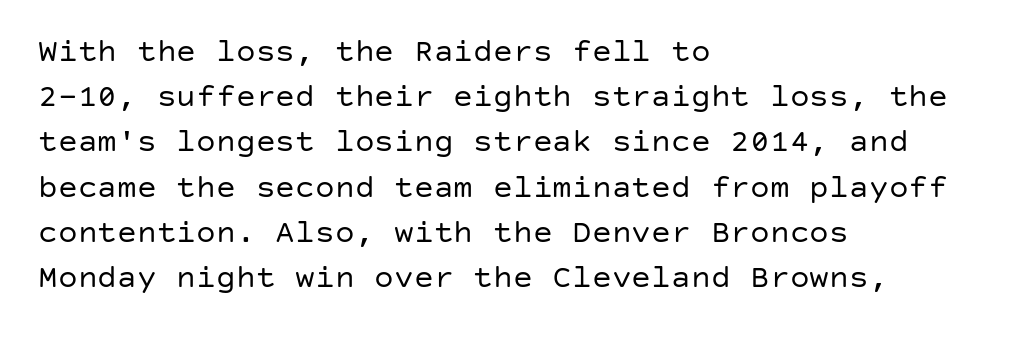
{"serif": "no", "italic": "no", "bold": "no", "weight": "regular", "width": "normal", "stroke_contrast": "low", "x_height": "large", "underline": "no", "align": "left", "line_spacing": "normal", "line_spacing_ratio": 1.37, "letter_spacing": "normal", "letter_spacing_em": 0.0, "glyph_px": 33}
